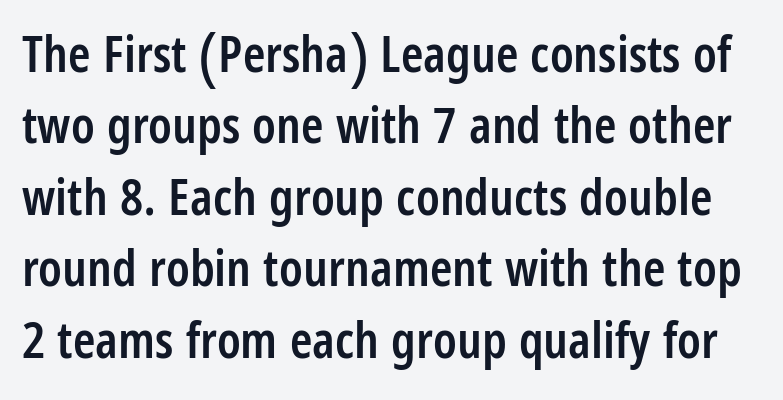
{"serif": "no", "italic": "no", "bold": "semi", "weight": "semibold", "width": "condensed", "stroke_contrast": "low", "x_height": "large", "monospaced": "no", "underline": "no", "line_spacing": "normal", "line_spacing_ratio": 1.4, "letter_spacing": "normal", "letter_spacing_em": 0.0, "glyph_px": 51}
